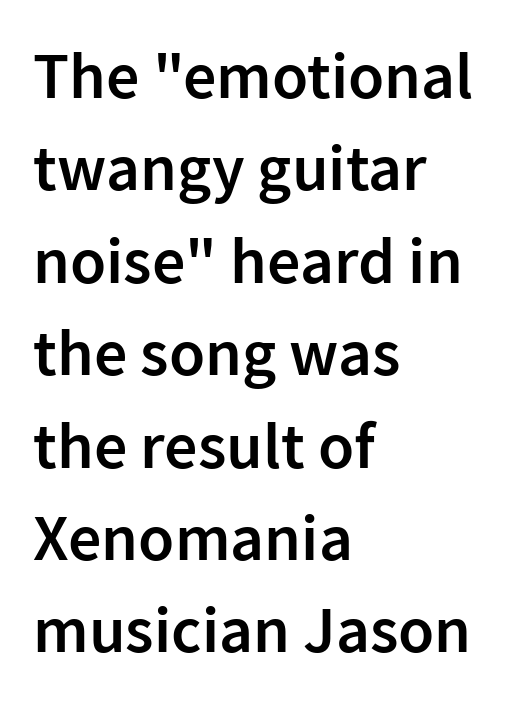
Q: Is the text bold? A: Semi-bold.
Q: Is the text italic (slanted)? A: No, it is upright.
Q: Is the typeface a serif or a sans-serif typeface? A: Sans-serif.
Q: Is the text underlined? A: No.
Q: How is the paragraph aligned? A: Left-aligned.
Q: Is the spacing between letters normal or unusually wide? A: Normal.
Q: Is the spacing between lines tight, normal or loose? A: Normal.
Q: Width (condensed, normal, or wide)? A: Normal.
Q: Stroke contrast? A: Low.
Q: x-height? A: Medium.
Q: Monospaced? A: No.
